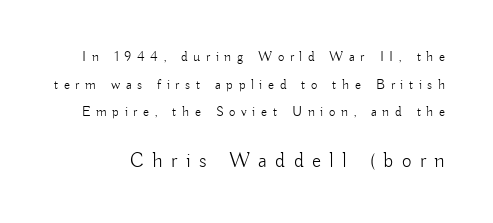
Q: Is the text bold? A: No.
Q: Is the text italic (slanted)? A: No, it is upright.
Q: Is the text underlined? A: No.
Q: Is the spacing between letters normal or unusually wide? A: Unusually wide.
Q: Is the spacing between lines tight, normal or loose? A: Loose.
Q: Which block of text is set in a larger size, the first (top) or the second (bottom)? A: The second (bottom) one.
